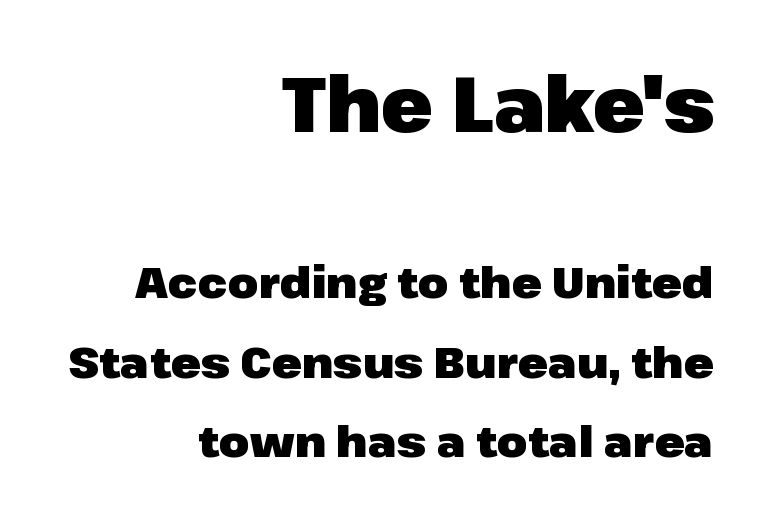
Weight check: bold — yes, fully. Bigger letters appear in the top chunk; the bottom chunk is reduced. The baseline area is clear. The letters stand straight up with perfectly vertical stems.
